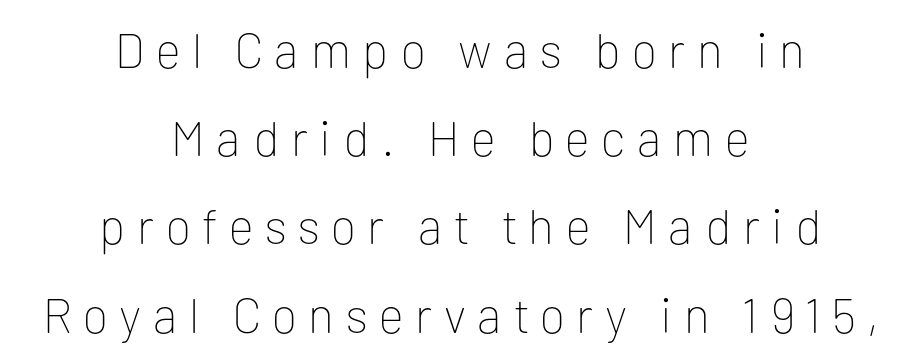
Q: Is the text bold? A: No.
Q: Is the text italic (slanted)? A: No, it is upright.
Q: Is the typeface a serif or a sans-serif typeface? A: Sans-serif.
Q: Is the text underlined? A: No.
Q: How is the paragraph aligned? A: Centered.
Q: Is the spacing between letters normal or unusually wide? A: Unusually wide.
Q: Width (condensed, normal, or wide)? A: Normal.
Q: Stroke contrast? A: Low.
Q: x-height? A: Medium.
Q: Monospaced? A: No.
